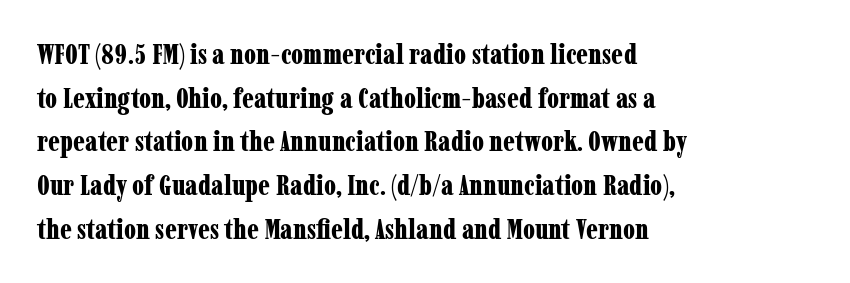
{"serif": "yes", "italic": "no", "bold": "yes", "weight": "bold", "width": "condensed", "stroke_contrast": "low", "x_height": "medium", "monospaced": "no", "underline": "no", "align": "left", "line_spacing": "normal", "line_spacing_ratio": 1.56, "letter_spacing": "normal", "letter_spacing_em": 0.0, "glyph_px": 28}
